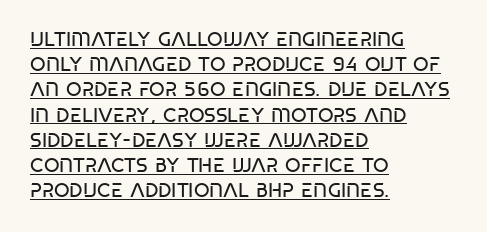
{"bold": "no", "underline": "yes", "align": "left", "line_spacing": "normal", "line_spacing_ratio": 1.26, "letter_spacing": "normal", "letter_spacing_em": 0.0, "glyph_px": 20}
